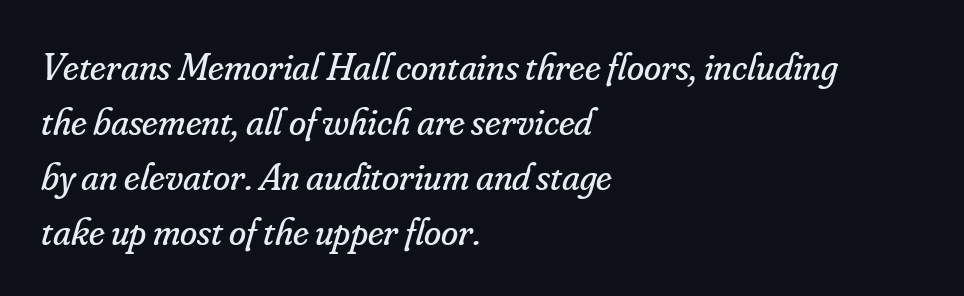
{"serif": "yes", "italic": "yes", "lean": "right", "slant_degrees": 16, "bold": "no", "weight": "regular", "width": "normal", "stroke_contrast": "low", "x_height": "small", "monospaced": "no", "underline": "no", "align": "left", "line_spacing": "normal", "line_spacing_ratio": 1.41, "letter_spacing": "normal", "letter_spacing_em": 0.0, "glyph_px": 39}
